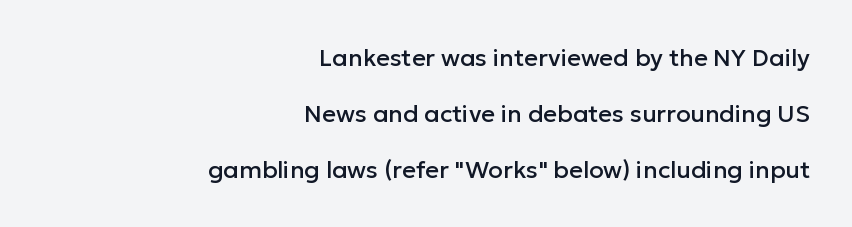
{"italic": "no", "underline": "no", "align": "right", "line_spacing": "loose", "line_spacing_ratio": 2.33, "letter_spacing": "normal", "letter_spacing_em": 0.0, "glyph_px": 24}
